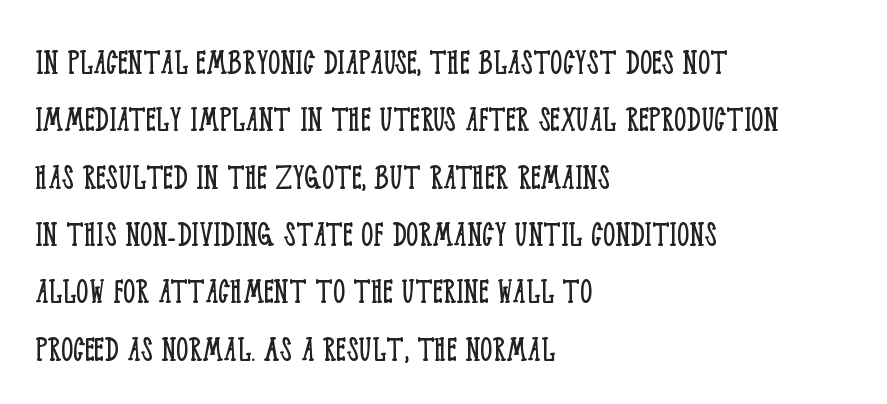
The image shows 39 px light, condensed serif type, upright; set left-aligned, normal line spacing (1.47x), normal letter spacing, not underlined; low stroke contrast and a large x-height.
